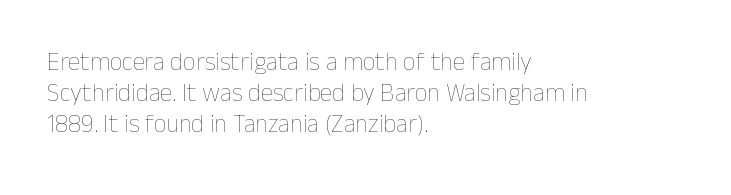
{"italic": "no", "bold": "no", "underline": "no", "align": "left", "line_spacing": "normal", "line_spacing_ratio": 1.25, "letter_spacing": "normal", "letter_spacing_em": 0.0, "glyph_px": 25}
